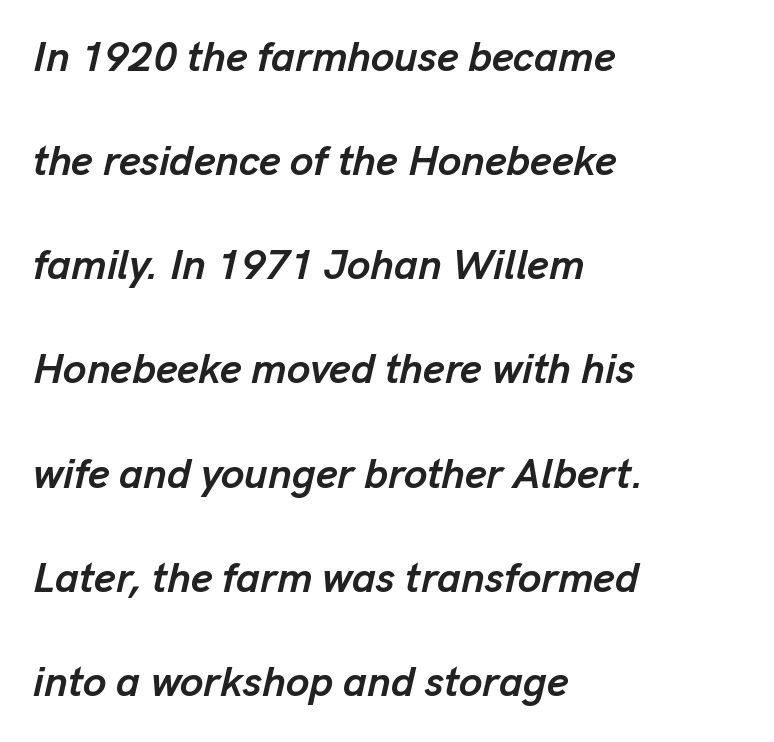
The image shows 42 px semibold type, italic (leaning right); set left-aligned, loose line spacing (2.48x), normal letter spacing, not underlined; low stroke contrast and a medium x-height.
